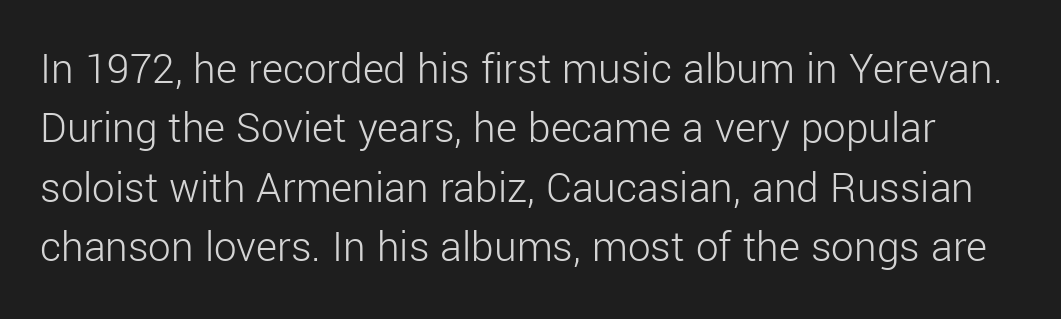
{"serif": "no", "italic": "no", "bold": "no", "weight": "light", "width": "normal", "stroke_contrast": "low", "x_height": "medium", "monospaced": "no", "underline": "no", "line_spacing": "normal", "line_spacing_ratio": 1.32, "letter_spacing": "normal", "letter_spacing_em": 0.0, "glyph_px": 45}
